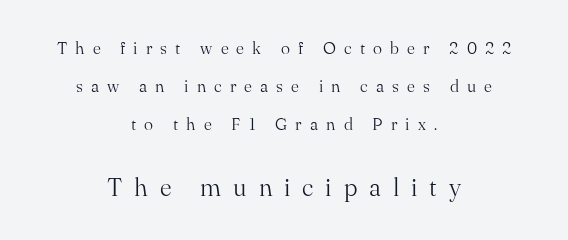
{"italic": "no", "bold": "no", "underline": "no", "align": "center", "line_spacing": "loose", "line_spacing_ratio": 2.23, "letter_spacing": "wide", "letter_spacing_em": 0.48, "larger_block": "second", "size_ratio": 1.47, "glyph_px": 25}
